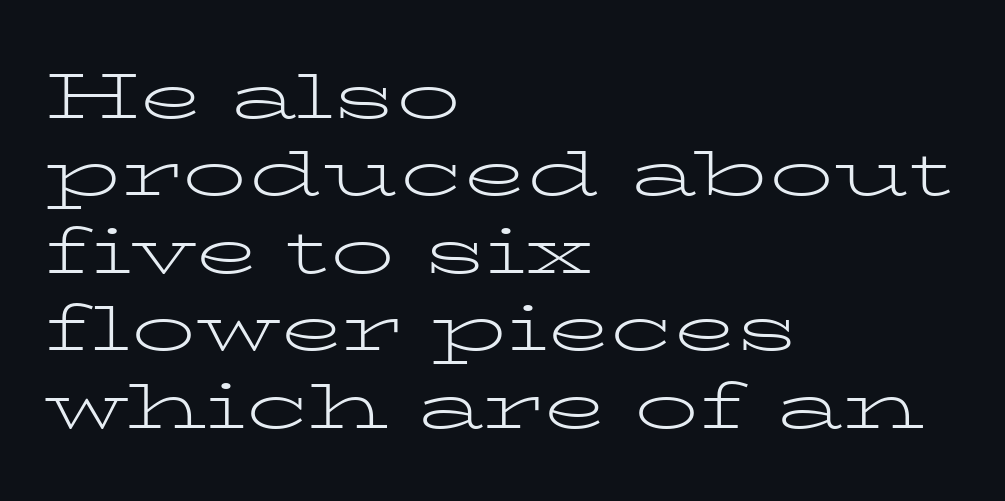
The ragged edge is on the right, which tells us the setting is flush left. Check where the strokes stop: tiny serifs finish them off. The strip under each line holds only bare page. Spacing between characters is what you'd get straight out of the box.
